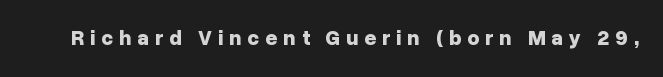
Q: Is the text bold? A: Yes.
Q: Is the text italic (slanted)? A: No, it is upright.
Q: Is the text underlined? A: No.
Q: Is the spacing between letters normal or unusually wide? A: Unusually wide.
